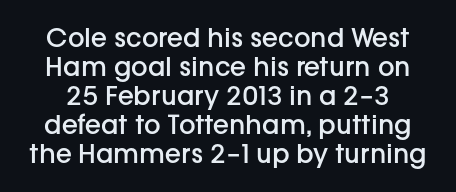
The image shows 26 px text type, upright; set tight line spacing (1.12x), normal letter spacing, not underlined.
